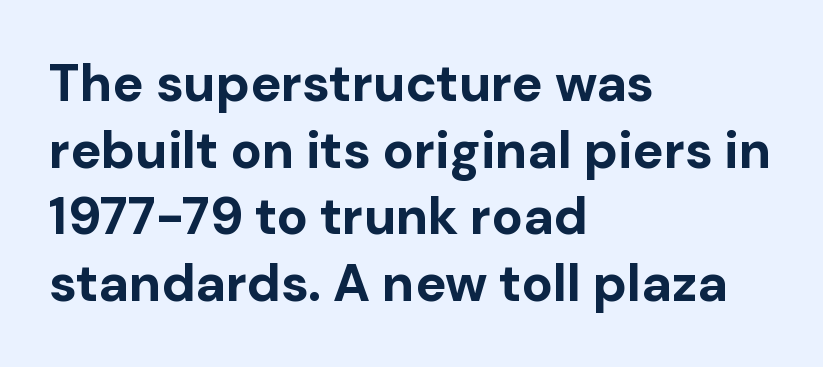
The image shows 52 px bold sans-serif type, upright; set left-aligned, normal line spacing (1.28x), normal letter spacing, not underlined; low stroke contrast and a medium x-height.
